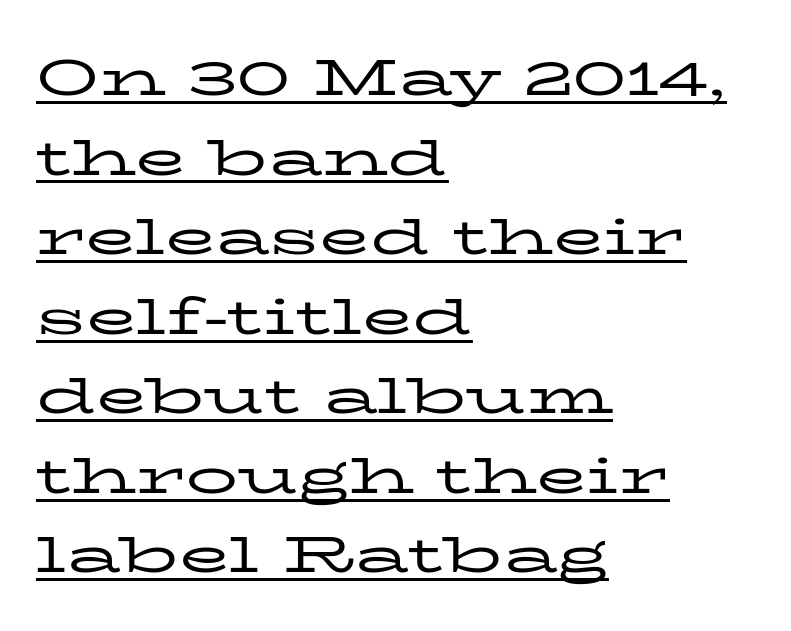
Notice how the passage keeps a crisp vertical edge on the left only. Somebody hit Ctrl+U on this one — the words are underlined. These lines are rendered in a variable-pitch font. Unbolded letterforms with no extra heft.
